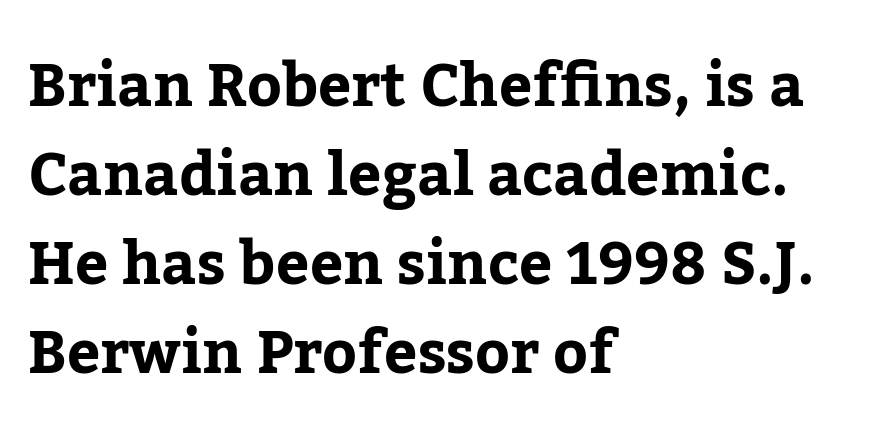
The image shows 59 px bold serif type, upright; set left-aligned, normal line spacing (1.51x), normal letter spacing, not underlined; low stroke contrast and a medium x-height.
